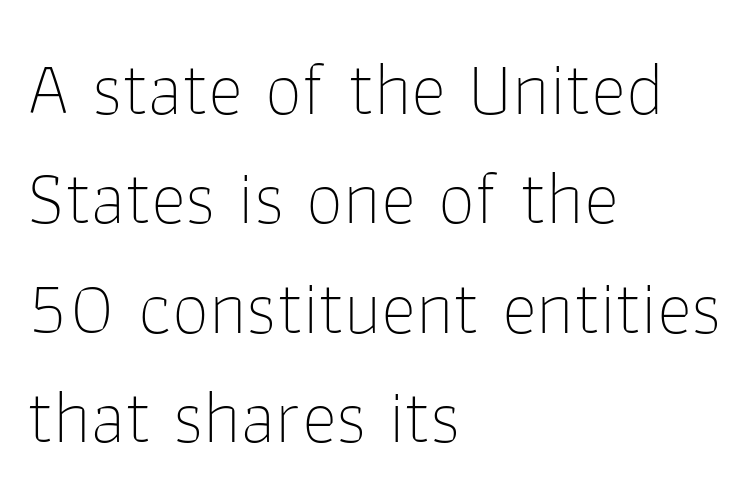
Weight class: somewhere from thin through regular. Beneath every word, the page is bare. The passage shown is typeset with a sans-serif family. Caption: standard tracking, unaltered. Caption: multi-line text, flush left, ragged right. These lines are rendered in a variable-pitch font.
